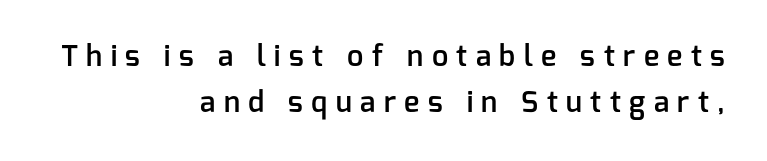
Line endings align vertically; line beginnings do not. Set as a demibold, roughly 600 on the weight scale. You could not count columns in this text — the font is proportionally spaced. A typesetter would call this heavily tracked-out type. Each row of text sits above clean, open space.
